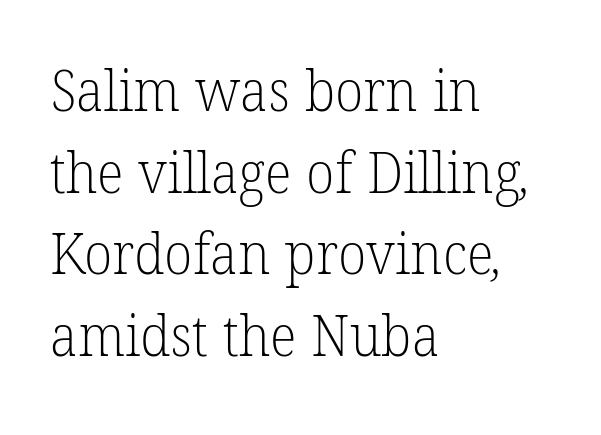
The image shows 57 px light serif type; set left-aligned, normal line spacing (1.43x), normal letter spacing, not underlined; low stroke contrast and a medium x-height.
